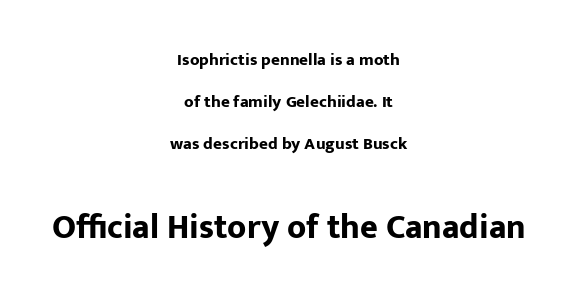
The image shows 34 px bold sans-serif type, upright; set centered, loose line spacing (2.48x), normal letter spacing, not underlined; the second (bottom) block is 2.0x larger; low stroke contrast and a medium x-height.
